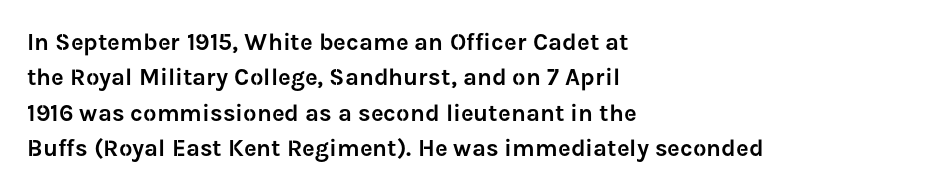
Q: Is the text italic (slanted)? A: No, it is upright.
Q: Is the text underlined? A: No.
Q: How is the paragraph aligned? A: Left-aligned.
Q: Is the spacing between letters normal or unusually wide? A: Normal.
Q: Is the spacing between lines tight, normal or loose? A: Normal.
